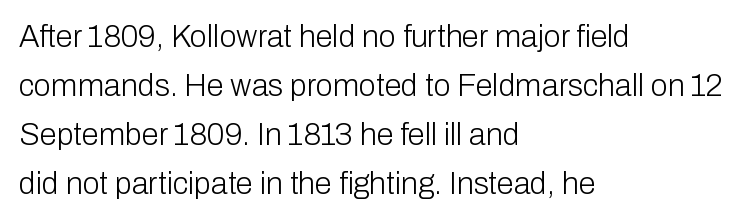
The text block is weighted toward the left margin, trailing off unevenly rightward. Baseline-to-baseline distance is the conventional proportion of letter height. In terms of posture, this sample is upright. Do the characters align in a grid? No, the font is proportional.
